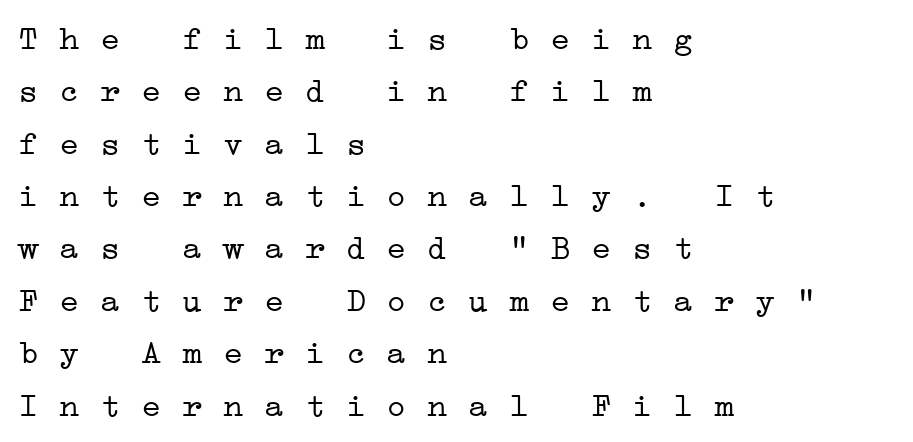
Unlike a clean sans, this face finishes its strokes with serifs. Each row of text sits above clean, open space. Vertical stems look standard width or narrower in stroke. In terms of letterspacing, this is plain default setting. Line beginnings align vertically; line endings do not.
